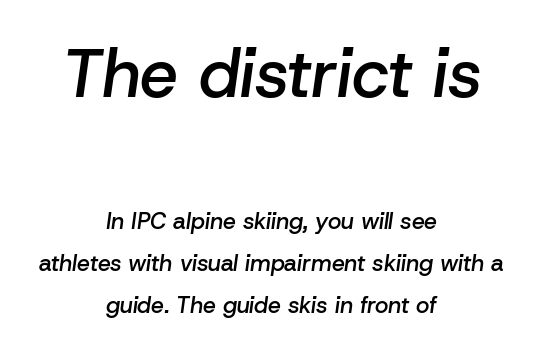
{"italic": "yes", "lean": "right", "slant_degrees": 8, "bold": "semi", "weight": "semibold", "width": "normal", "stroke_contrast": "low", "x_height": "medium", "monospaced": "no", "underline": "no", "align": "center", "line_spacing_ratio": 1.81, "letter_spacing": "normal", "letter_spacing_em": 0.0, "larger_block": "first", "size_ratio": 2.96, "glyph_px": 68}
